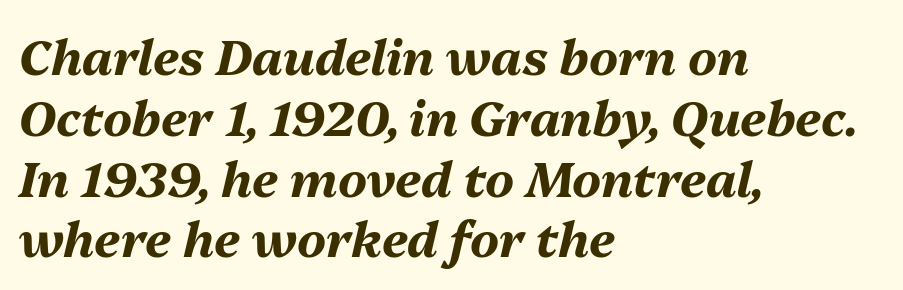
{"italic": "yes", "lean": "right", "slant_degrees": 13, "bold": "yes", "weight": "bold", "width": "normal", "stroke_contrast": "medium", "x_height": "medium", "monospaced": "no", "underline": "no", "align": "left", "line_spacing_ratio": 1.24, "letter_spacing": "normal", "letter_spacing_em": 0.0, "glyph_px": 49}
